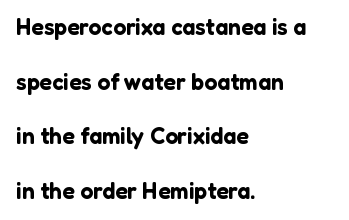
The image shows 23 px text type, upright; set left-aligned, loose line spacing (2.37x), normal letter spacing, not underlined.
